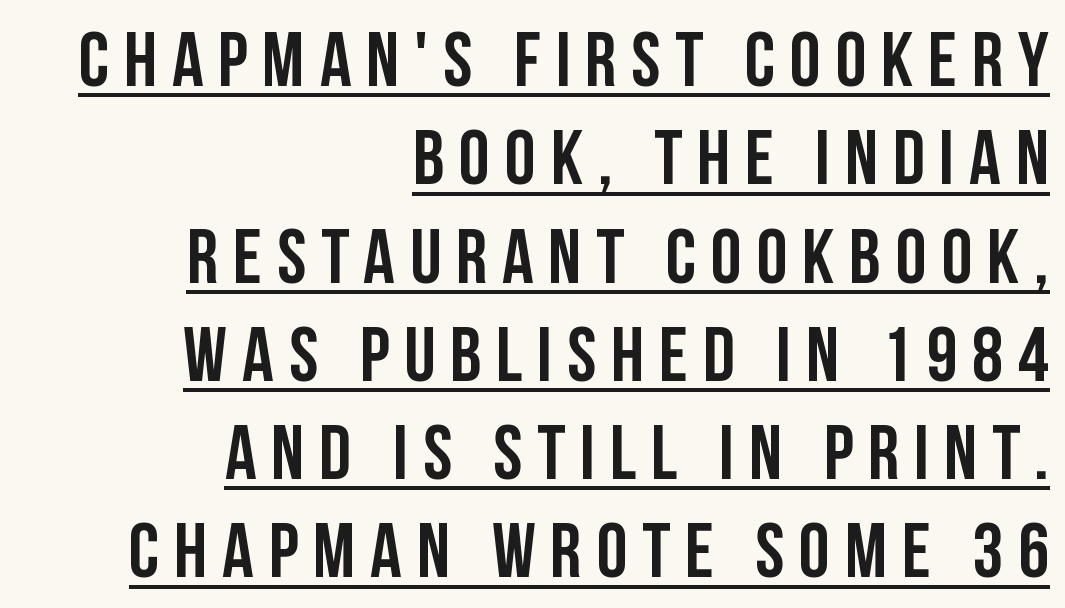
Compared with undecorated copy, this sample adds a rule below the words. Look at the bottom of the vertical strokes: they stop flat, with no serifs. You could not count columns in this text — the font is proportionally spaced. A typesetter would mark this as roman, not italic. The compositor pushed each line to the right boundary.
